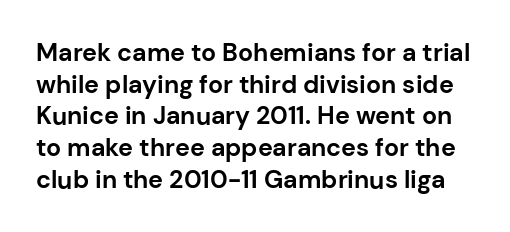
{"italic": "no", "bold": "yes", "underline": "no", "line_spacing": "normal", "line_spacing_ratio": 1.27, "letter_spacing": "normal", "letter_spacing_em": 0.0, "glyph_px": 25}
